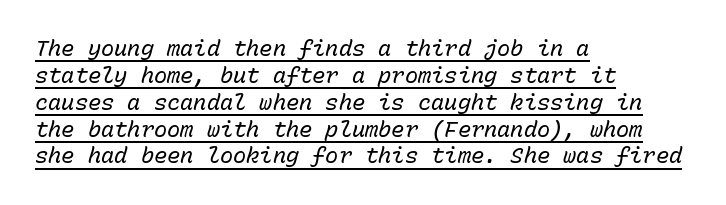
Q: Is the text bold? A: No.
Q: Is the text italic (slanted)? A: Yes, it leans right by about 15 degrees.
Q: Is the text underlined? A: Yes.
Q: How is the paragraph aligned? A: Left-aligned.
Q: Is the spacing between letters normal or unusually wide? A: Normal.
